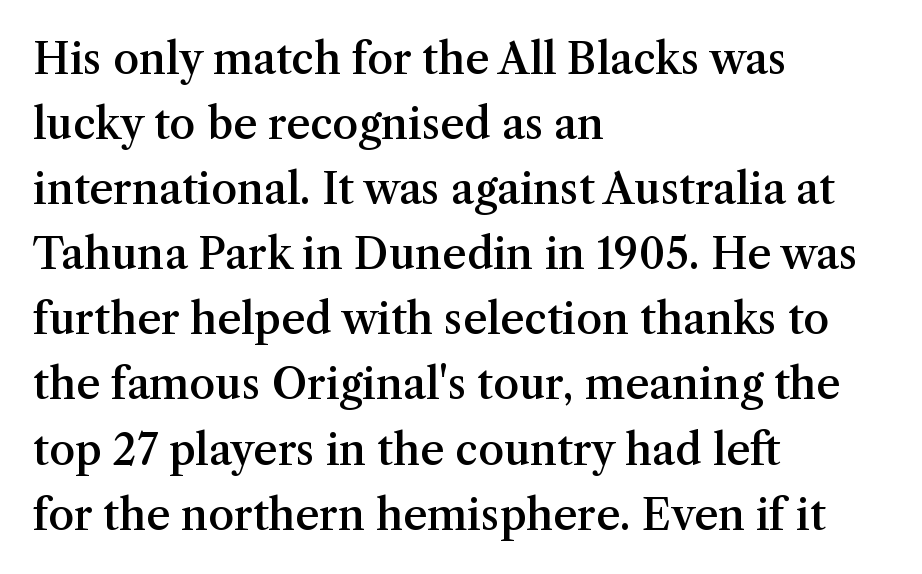
Typographically, this falls in the serif category. Decoration check: the copy has no underline. Weight check: semibold — heavier than regular, not quite bold. Quick note: interline space is typical.
